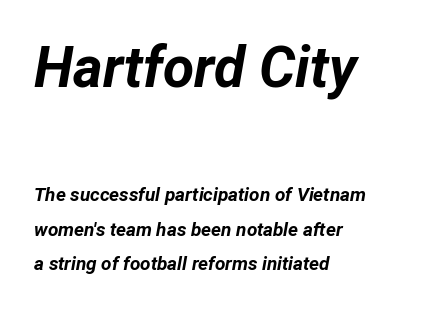
The passage shown is typed in a proportional face where columns would drift. The specimen omits any rule beneath the text block's lines. The letterforms sit shoulder to shoulder at normal distance. Typesetter's note — upper block bumped up in size, lower block left smaller. Alignment: flush left.
